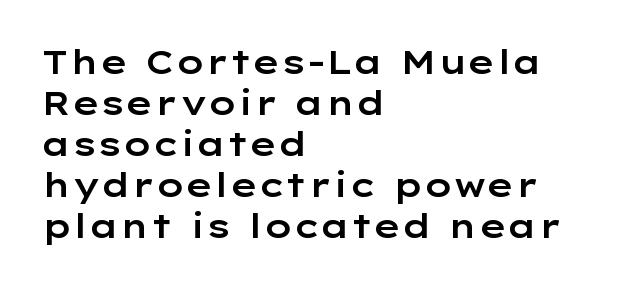
Q: Is the text italic (slanted)? A: No, it is upright.
Q: Is the typeface a serif or a sans-serif typeface? A: Sans-serif.
Q: Is the text underlined? A: No.
Q: How is the paragraph aligned? A: Left-aligned.
Q: Is the spacing between letters normal or unusually wide? A: Normal.
Q: Width (condensed, normal, or wide)? A: Wide.
Q: Stroke contrast? A: Low.
Q: x-height? A: Medium.
Q: Monospaced? A: No.
